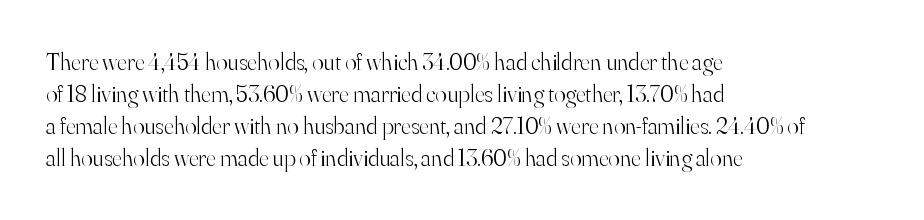
The strip under each line holds only bare page. You could call the tracking neutral — neither tight nor loose. Where is the straight margin? On the left. Upright lettering throughout. The weight tops out at a normal text grade.
